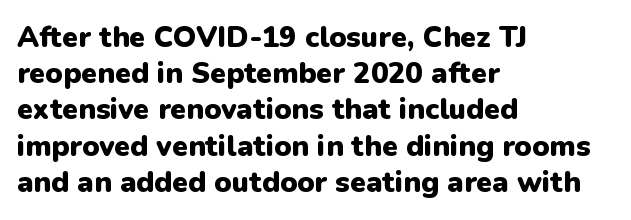
Anything drawn beneath the words? Only blank space. Upright lettering throughout. Line beginnings align vertically; line endings do not. These lines carry a lot of weight — the face is fully bold.
